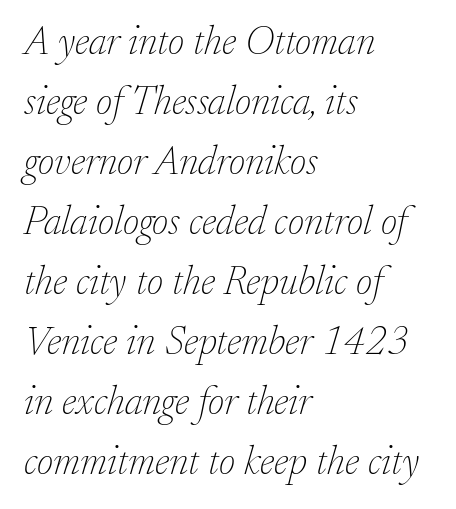
Every row of glyphs begins at an identical x-position on the left. Stem width sits at or under what a default text font uses. Baseline-to-baseline distance is the conventional proportion of letter height. Tracking value appears to be zero — textbook default spacing.
